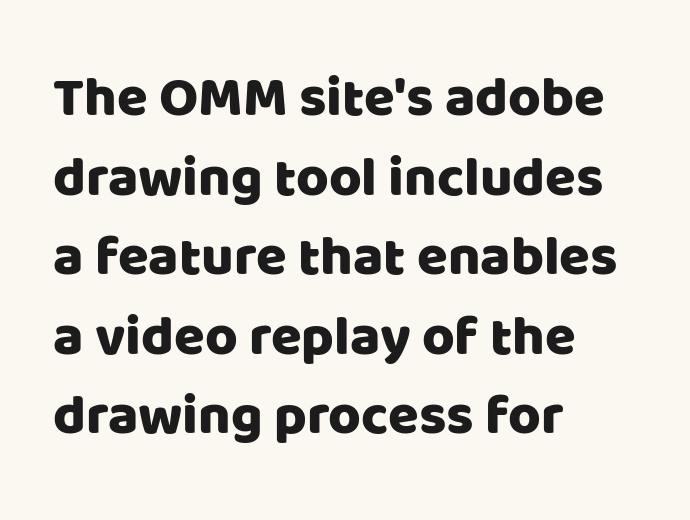
This rendering uses left alignment, leaving the right contour irregular. Nothing sits at the stroke ends, so this counts as sans-serif. The rows are spaced the way most documents space them. Clear beneath every line of the passage. Standard letterfit; no display-style spreading of the glyphs. The rendering uses natural spacing where letterforms have individual widths.
